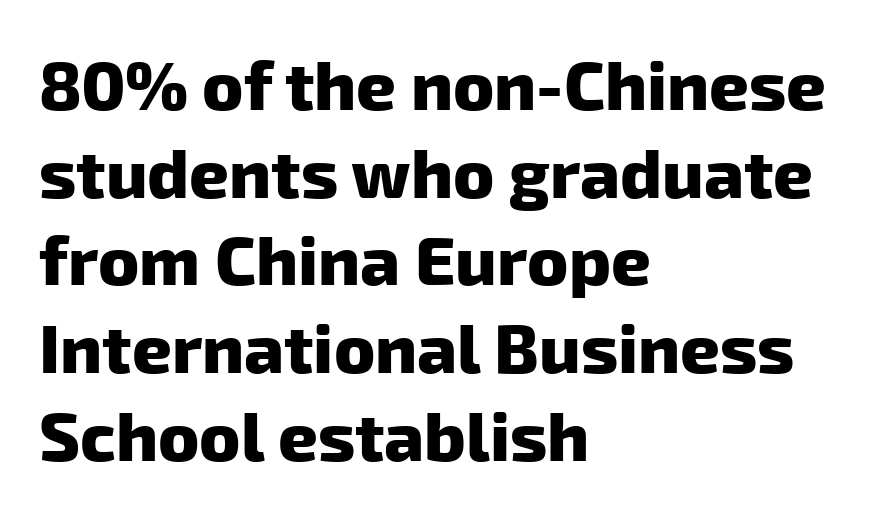
{"serif": "no", "bold": "yes", "weight": "heavy", "width": "normal", "stroke_contrast": "low", "x_height": "medium", "monospaced": "no", "underline": "no", "align": "left", "line_spacing": "normal", "line_spacing_ratio": 1.27, "letter_spacing": "normal", "letter_spacing_em": 0.0, "glyph_px": 69}
